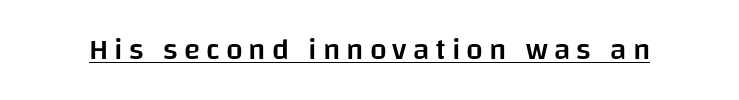
{"serif": "no", "italic": "no", "bold": "semi", "weight": "semibold", "width": "normal", "stroke_contrast": "low", "x_height": "large", "monospaced": "no", "underline": "yes", "letter_spacing": "wide", "letter_spacing_em": 0.2, "glyph_px": 30}
